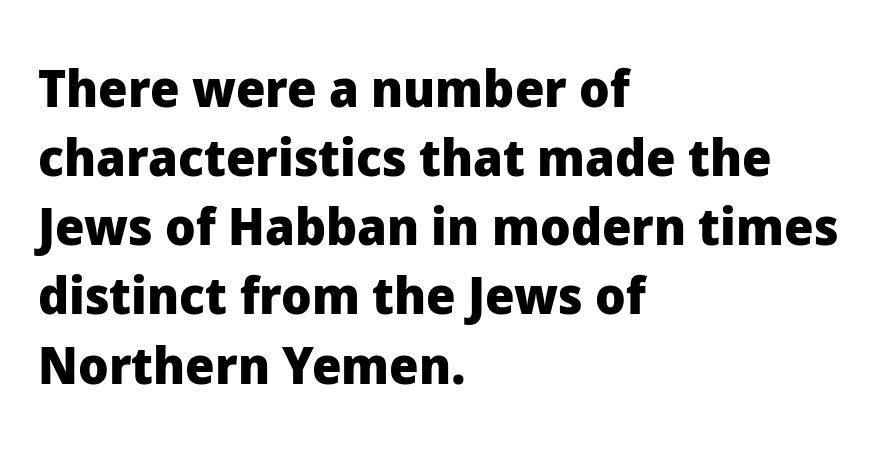
Q: Is the text bold? A: Yes.
Q: Is the text italic (slanted)? A: No, it is upright.
Q: Is the typeface a serif or a sans-serif typeface? A: Sans-serif.
Q: Is the text underlined? A: No.
Q: How is the paragraph aligned? A: Left-aligned.
Q: Is the spacing between letters normal or unusually wide? A: Normal.
Q: Is the spacing between lines tight, normal or loose? A: Normal.
Q: Width (condensed, normal, or wide)? A: Normal.
Q: Stroke contrast? A: Low.
Q: x-height? A: Medium.
Q: Monospaced? A: No.
